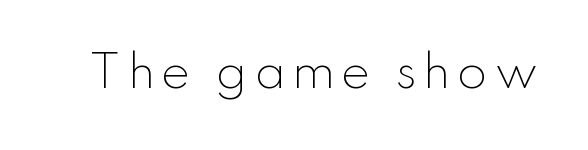
Serifs: no, the terminals of the letterforms are clean. The type sits square on the baseline with zero lean. Spacing verdict: proportional, widths tailored to each character. Decoration check: the copy has no underline.
